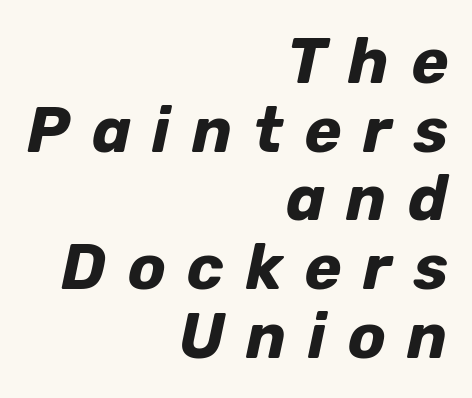
Quick note: interline space is minimal. Any mark beneath the type? The region is blank. A full-strength bold gives these letters their thick strokes. Caption: expanded tracking, letters set apart. Horizontally, the lines are justified to the trailing edge only.
